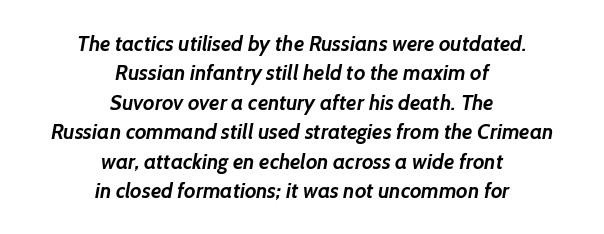
Layout note: lines centered. This rendering features lettering with no underline. Notice how thick the strokes are: this is what a full bold looks like. Observe the ordinary spacing: letters are neighbours, not strangers. These lines sit exactly where default settings would place them.
